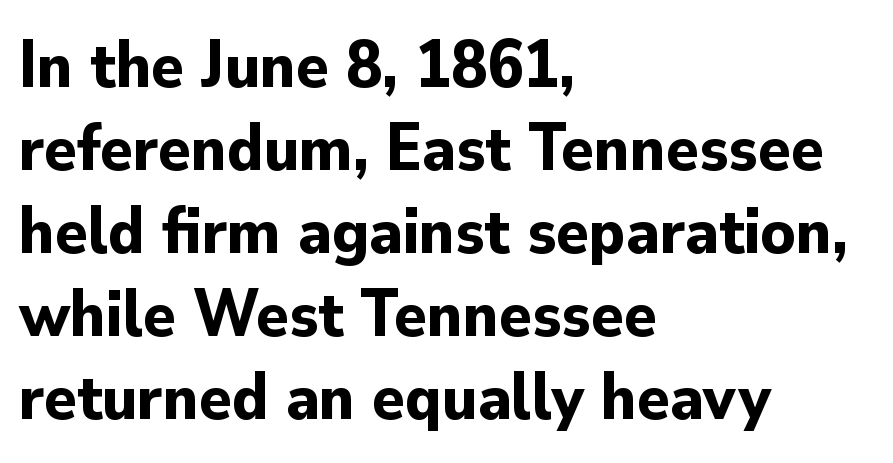
These lines keep a tight, regular rhythm from letter to letter. These lines are rendered in a variable-pitch font. The letters stand straight up with perfectly vertical stems. All the whitespace from short lines collects on the right.
